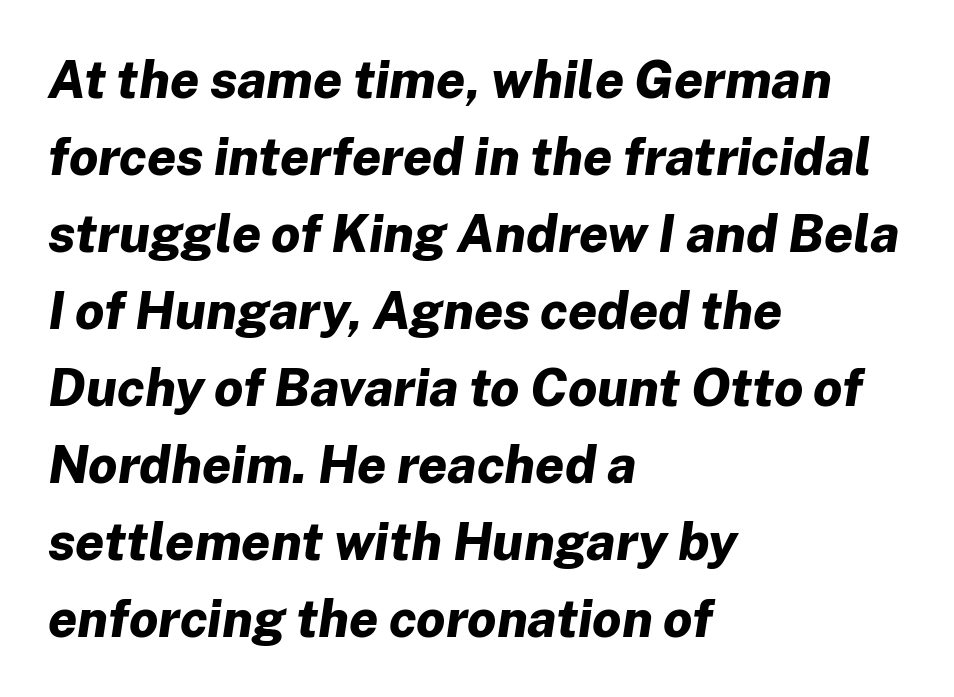
Q: Is the text bold? A: Yes.
Q: Is the text italic (slanted)? A: Yes, it leans right by about 8 degrees.
Q: Is the text underlined? A: No.
Q: How is the paragraph aligned? A: Left-aligned.
Q: Is the spacing between letters normal or unusually wide? A: Normal.
Q: Is the spacing between lines tight, normal or loose? A: Normal.
Q: Width (condensed, normal, or wide)? A: Normal.
Q: Stroke contrast? A: Low.
Q: x-height? A: Medium.
Q: Monospaced? A: No.
